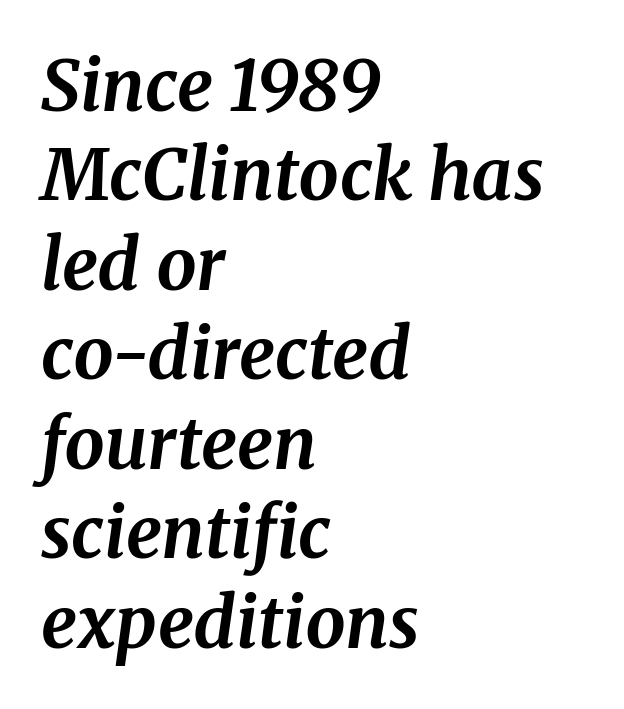
Q: Is the text bold? A: Yes.
Q: Is the text italic (slanted)? A: Yes, it leans right by about 8 degrees.
Q: Is the typeface a serif or a sans-serif typeface? A: Serif.
Q: Is the text underlined? A: No.
Q: How is the paragraph aligned? A: Left-aligned.
Q: Is the spacing between letters normal or unusually wide? A: Normal.
Q: Is the spacing between lines tight, normal or loose? A: Normal.
Q: Width (condensed, normal, or wide)? A: Normal.
Q: Stroke contrast? A: Medium.
Q: x-height? A: Medium.
Q: Monospaced? A: No.
